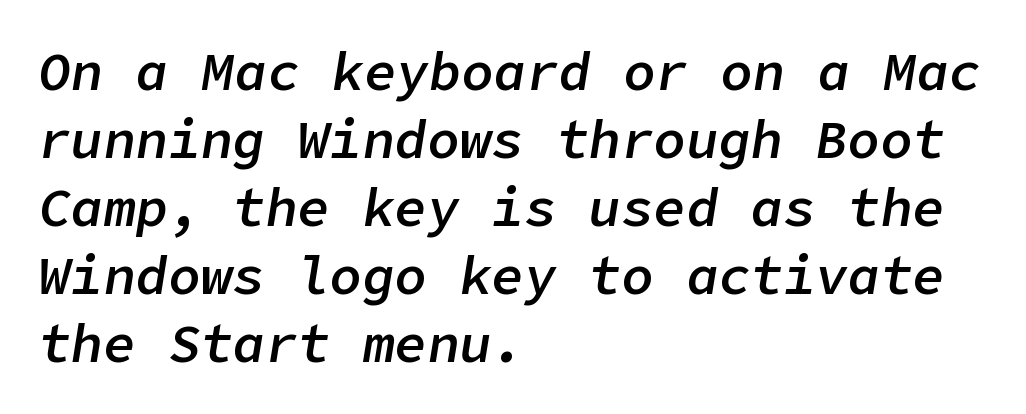
The face used here has a pronounced slope to its letters. Every letter is mildly thick-stroked: semibold rather than bold. Here the glyphs are tracked normally, forming tight word shapes. The lines sit at an ordinary, default distance from one another. Short and long lines alike share a common starting point at left. The baseline area is clear.
